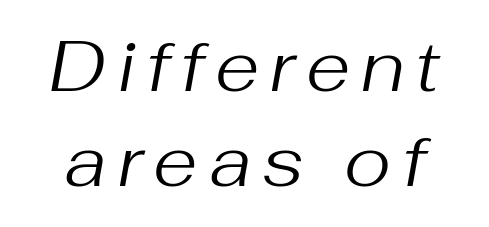
Q: Is the text bold? A: No.
Q: Is the text italic (slanted)? A: Yes, it leans right by about 10 degrees.
Q: Is the text underlined? A: No.
Q: Is the spacing between lines tight, normal or loose? A: Normal.
Q: Width (condensed, normal, or wide)? A: Normal.
Q: Stroke contrast? A: Medium.
Q: x-height? A: Medium.
Q: Monospaced? A: No.
